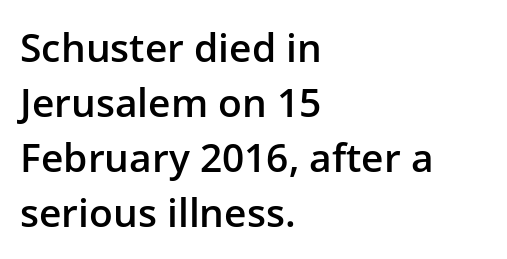
The image shows 39 px semibold sans-serif type, upright; set left-aligned, normal line spacing (1.41x), normal letter spacing, not underlined; low stroke contrast and a medium x-height.
